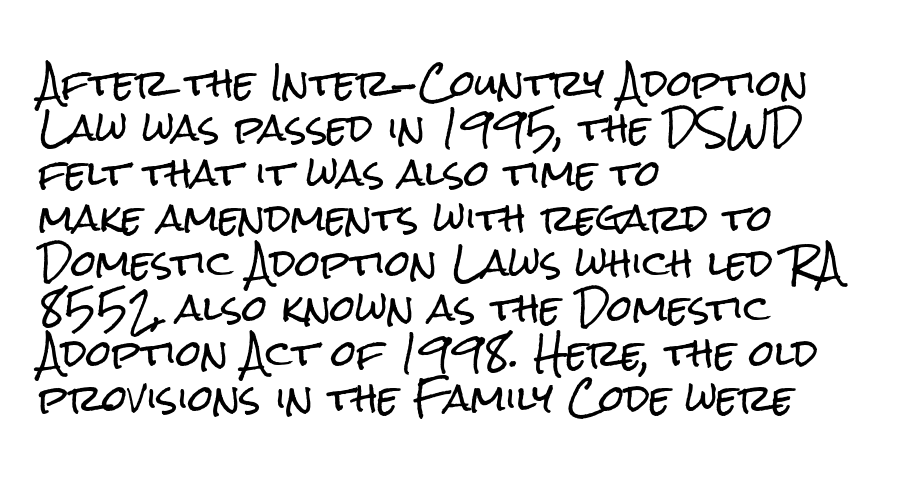
Q: Is the text italic (slanted)? A: No, it is upright.
Q: Is the typeface a serif or a sans-serif typeface? A: Sans-serif.
Q: Is the text underlined? A: No.
Q: How is the paragraph aligned? A: Left-aligned.
Q: Is the spacing between letters normal or unusually wide? A: Normal.
Q: Is the spacing between lines tight, normal or loose? A: Normal.
Q: Width (condensed, normal, or wide)? A: Condensed.
Q: Stroke contrast? A: Low.
Q: x-height? A: Medium.
Q: Monospaced? A: No.
